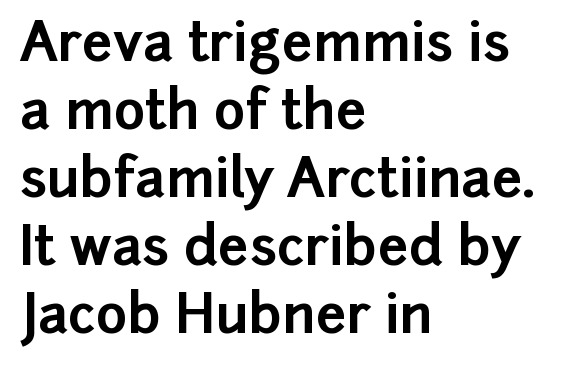
Q: Is the text bold? A: Yes.
Q: Is the text italic (slanted)? A: No, it is upright.
Q: Is the typeface a serif or a sans-serif typeface? A: Sans-serif.
Q: Is the text underlined? A: No.
Q: How is the paragraph aligned? A: Left-aligned.
Q: Is the spacing between letters normal or unusually wide? A: Normal.
Q: Is the spacing between lines tight, normal or loose? A: Normal.
Q: Width (condensed, normal, or wide)? A: Normal.
Q: Stroke contrast? A: Low.
Q: x-height? A: Medium.
Q: Monospaced? A: No.
